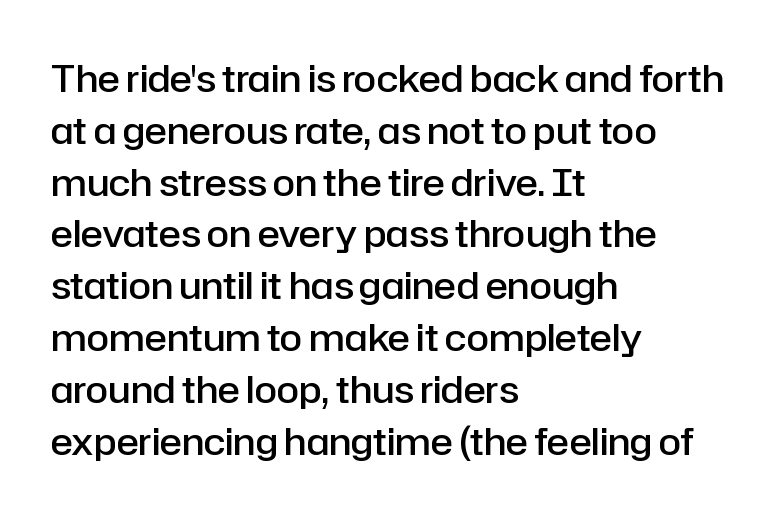
The passage shown stacks its lines at a standard gap. Horizontal alignment here is leftward, the default for most running prose. Descenders are the only things crossing below the line. These lines carry some extra weight — a demibold, not a full bold. These lines are rendered in a variable-pitch font.
